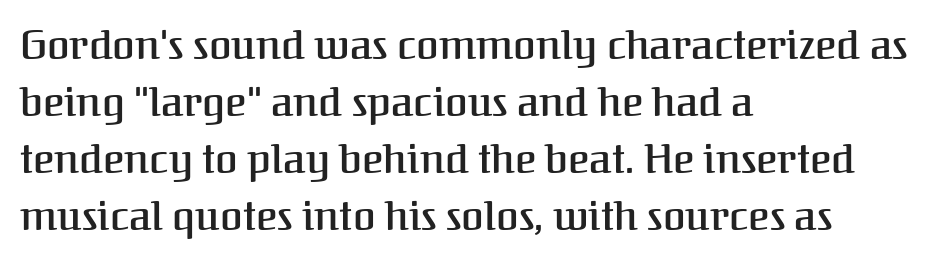
The image shows 41 px semibold serif type, upright; set left-aligned, normal line spacing (1.39x), normal letter spacing, not underlined; medium stroke contrast and a medium x-height.
